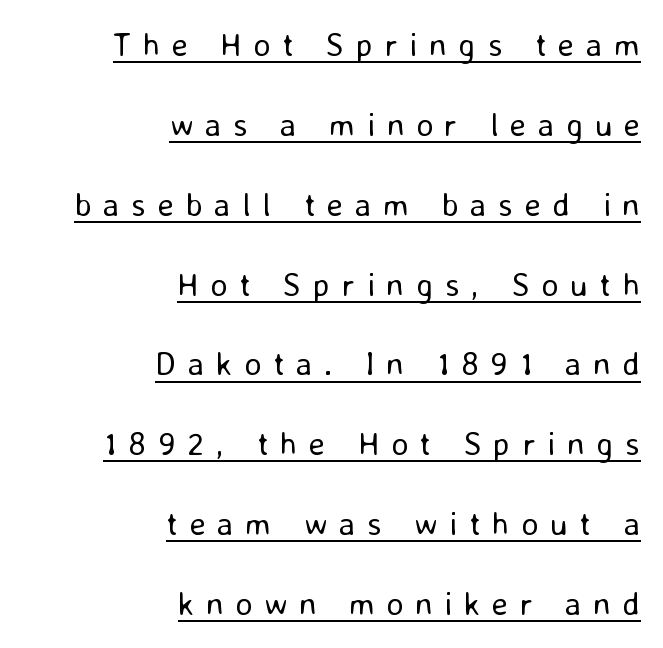
Q: Is the text bold? A: No.
Q: Is the text italic (slanted)? A: No, it is upright.
Q: Is the typeface a serif or a sans-serif typeface? A: Sans-serif.
Q: Is the text underlined? A: Yes.
Q: How is the paragraph aligned? A: Right-aligned.
Q: Is the spacing between letters normal or unusually wide? A: Unusually wide.
Q: Is the spacing between lines tight, normal or loose? A: Loose.
Q: Width (condensed, normal, or wide)? A: Normal.
Q: Stroke contrast? A: Low.
Q: x-height? A: Medium.
Q: Monospaced? A: No.
